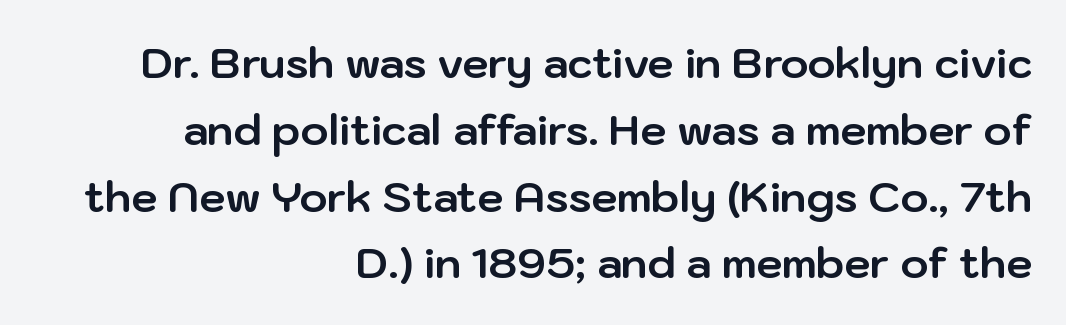
The image shows 42 px bold sans-serif type, upright; set right-aligned, normal line spacing (1.59x), normal letter spacing, not underlined; low stroke contrast and a medium x-height.
